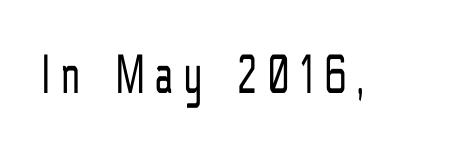
{"serif": "no", "italic": "no", "bold": "no", "weight": "light", "width": "condensed", "stroke_contrast": "low", "x_height": "medium", "monospaced": "no", "underline": "no", "letter_spacing": "wide", "letter_spacing_em": 0.2, "glyph_px": 57}
